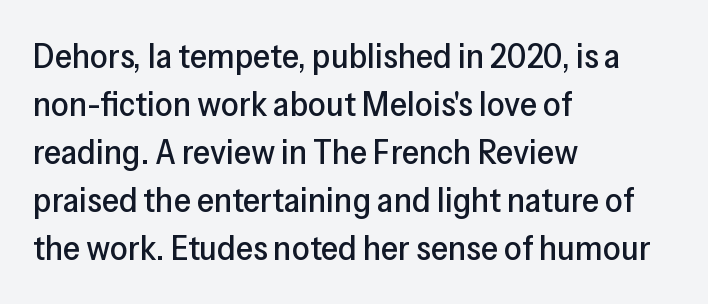
Q: Is the text italic (slanted)? A: No, it is upright.
Q: Is the typeface a serif or a sans-serif typeface? A: Sans-serif.
Q: Is the text underlined? A: No.
Q: How is the paragraph aligned? A: Left-aligned.
Q: Is the spacing between letters normal or unusually wide? A: Normal.
Q: Is the spacing between lines tight, normal or loose? A: Normal.
Q: Width (condensed, normal, or wide)? A: Normal.
Q: Stroke contrast? A: Low.
Q: x-height? A: Medium.
Q: Monospaced? A: No.
